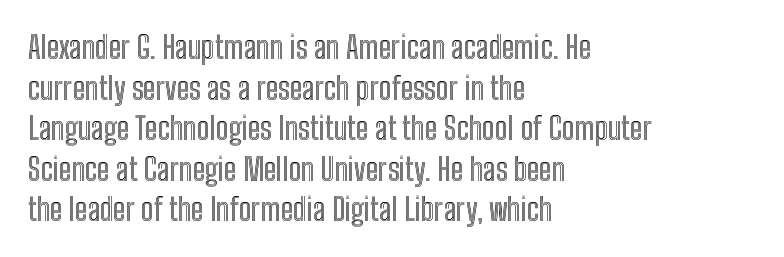
{"italic": "no", "width": "condensed", "x_height": "medium", "monospaced": "no", "underline": "no", "align": "left", "line_spacing": "normal", "line_spacing_ratio": 1.31, "letter_spacing": "normal", "letter_spacing_em": 0.0, "glyph_px": 31}
